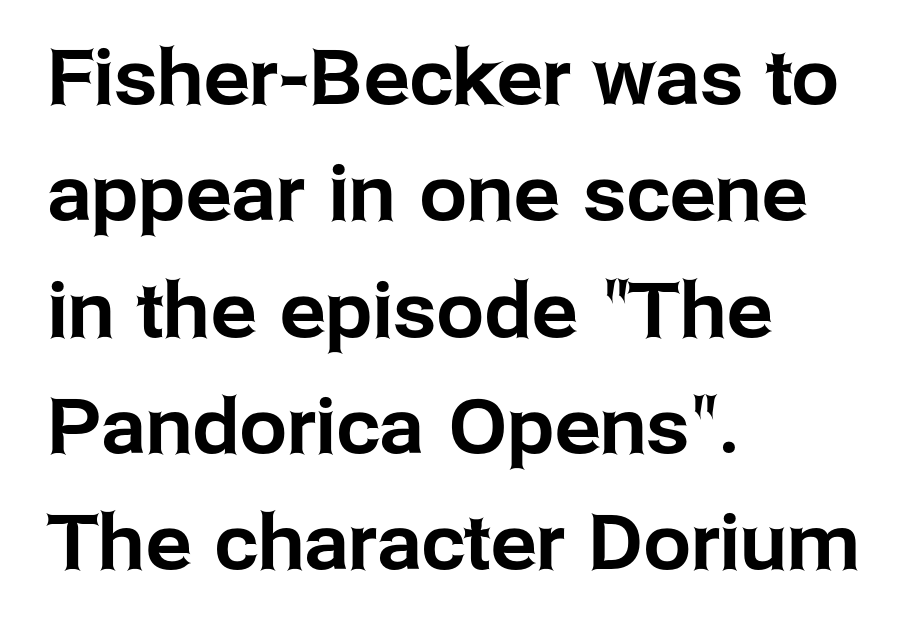
Q: Is the text italic (slanted)? A: No, it is upright.
Q: Is the typeface a serif or a sans-serif typeface? A: Sans-serif.
Q: Is the text underlined? A: No.
Q: How is the paragraph aligned? A: Left-aligned.
Q: Is the spacing between letters normal or unusually wide? A: Normal.
Q: Is the spacing between lines tight, normal or loose? A: Normal.
Q: Width (condensed, normal, or wide)? A: Normal.
Q: Stroke contrast? A: Low.
Q: x-height? A: Medium.
Q: Monospaced? A: No.
